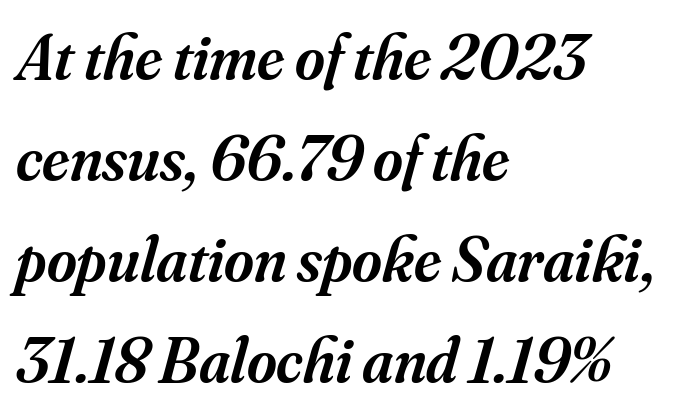
The image shows 64 px semibold serif type, italic (leaning right); set left-aligned, normal line spacing (1.58x), normal letter spacing, not underlined; medium stroke contrast and a small x-height.
